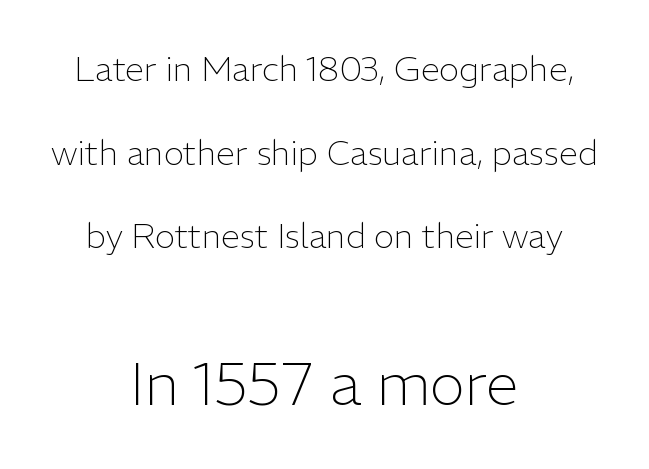
Q: Is the text bold? A: No.
Q: Is the text italic (slanted)? A: No, it is upright.
Q: Is the typeface a serif or a sans-serif typeface? A: Sans-serif.
Q: Is the text underlined? A: No.
Q: How is the paragraph aligned? A: Centered.
Q: Is the spacing between letters normal or unusually wide? A: Normal.
Q: Is the spacing between lines tight, normal or loose? A: Loose.
Q: Which block of text is set in a larger size, the first (top) or the second (bottom)? A: The second (bottom) one.
Q: Width (condensed, normal, or wide)? A: Normal.
Q: Stroke contrast? A: Low.
Q: x-height? A: Medium.
Q: Monospaced? A: No.
